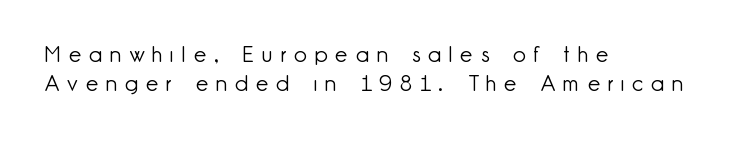
The image shows 22 px text type, upright; set left-aligned, normal line spacing (1.31x), unusually wide letter spacing (+0.36 em), not underlined.
